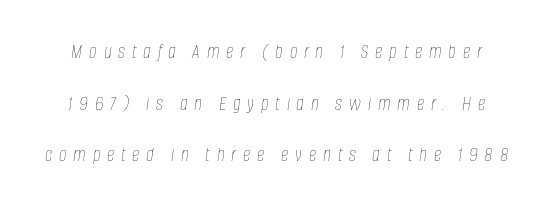
Q: Is the text bold? A: No.
Q: Is the text italic (slanted)? A: Yes, it leans right by about 8 degrees.
Q: Is the text underlined? A: No.
Q: Is the spacing between letters normal or unusually wide? A: Unusually wide.
Q: Is the spacing between lines tight, normal or loose? A: Loose.
